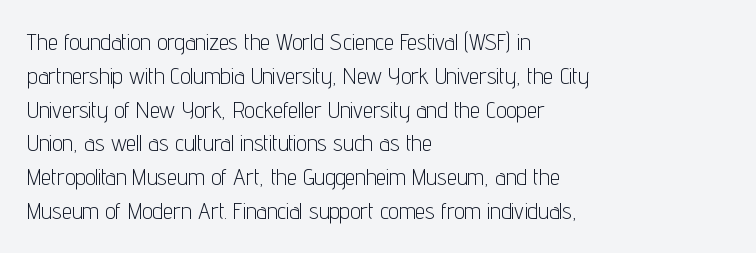
Q: Is the text bold? A: No.
Q: Is the text italic (slanted)? A: No, it is upright.
Q: Is the text underlined? A: No.
Q: How is the paragraph aligned? A: Left-aligned.
Q: Is the spacing between letters normal or unusually wide? A: Normal.
Q: Is the spacing between lines tight, normal or loose? A: Normal.
